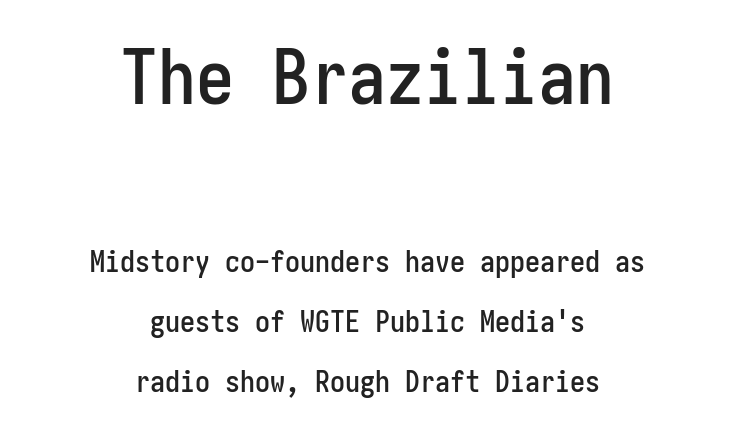
Do the letters lean? They stand straight. The words here are not underlined. In terms of leading, this rendering errs on the spacious side. A student would notice the top passage is typeset larger than what follows.
